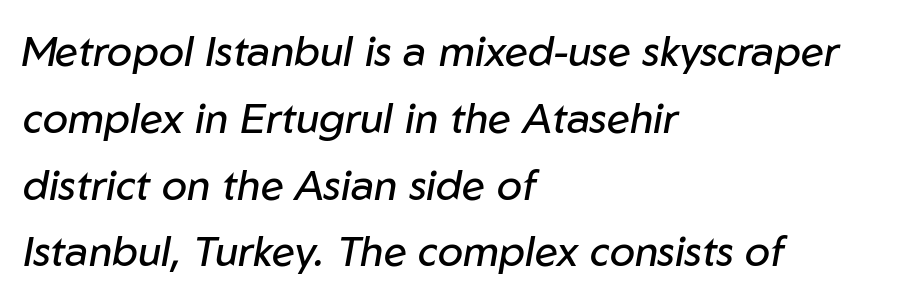
The image shows 42 px regular-weight type, italic (leaning right); set left-aligned, normal line spacing (1.59x), normal letter spacing, not underlined; low stroke contrast and a medium x-height.
